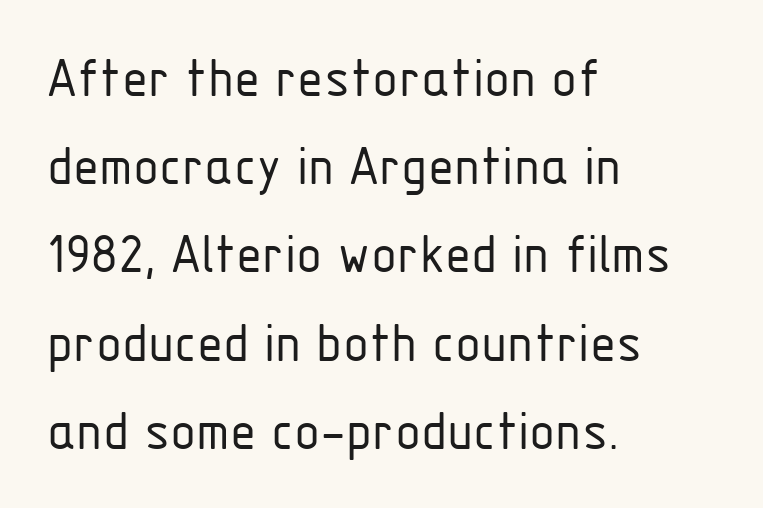
Q: Is the text bold? A: No.
Q: Is the text italic (slanted)? A: No, it is upright.
Q: Is the typeface a serif or a sans-serif typeface? A: Sans-serif.
Q: Is the text underlined? A: No.
Q: How is the paragraph aligned? A: Left-aligned.
Q: Is the spacing between letters normal or unusually wide? A: Normal.
Q: Is the spacing between lines tight, normal or loose? A: Normal.
Q: Width (condensed, normal, or wide)? A: Condensed.
Q: Stroke contrast? A: Low.
Q: x-height? A: Medium.
Q: Monospaced? A: No.
